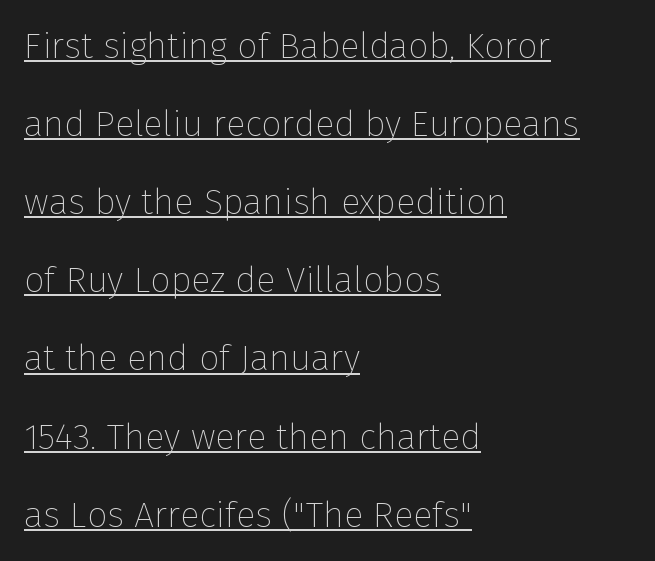
Caption: multi-line text, flush left, ragged right. The letterforms sit shoulder to shoulder at normal distance. Vertical spacing — loose. A baseline rule has been typeset under these characters. Vertical strokes here are truly vertical.
